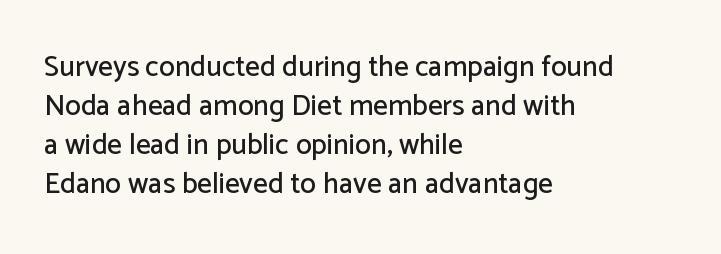
Q: Is the text italic (slanted)? A: No, it is upright.
Q: Is the typeface a serif or a sans-serif typeface? A: Sans-serif.
Q: Is the text underlined? A: No.
Q: How is the paragraph aligned? A: Left-aligned.
Q: Is the spacing between letters normal or unusually wide? A: Normal.
Q: Is the spacing between lines tight, normal or loose? A: Normal.
Q: Width (condensed, normal, or wide)? A: Normal.
Q: Stroke contrast? A: Low.
Q: x-height? A: Medium.
Q: Monospaced? A: No.
